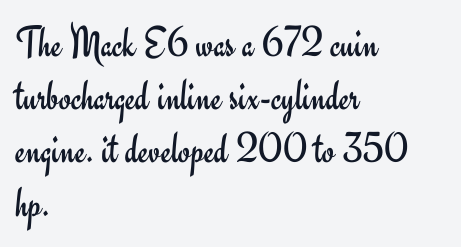
Q: Is the text bold? A: No.
Q: Is the text italic (slanted)? A: Yes.
Q: Is the typeface a serif or a sans-serif typeface? A: Sans-serif.
Q: Is the text underlined? A: No.
Q: How is the paragraph aligned? A: Left-aligned.
Q: Is the spacing between letters normal or unusually wide? A: Normal.
Q: Width (condensed, normal, or wide)? A: Normal.
Q: Stroke contrast? A: Low.
Q: x-height? A: Small.
Q: Monospaced? A: No.
